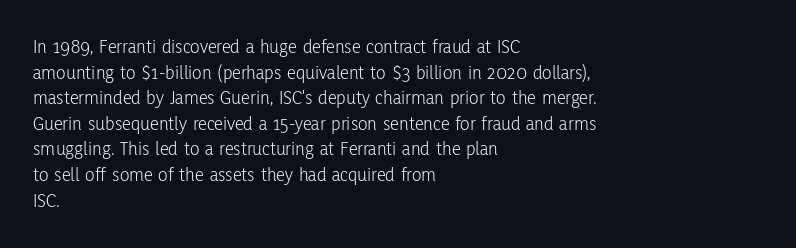
The image shows 20 px text type, upright; set left-aligned, normal line spacing (1.28x), normal letter spacing, not underlined.
